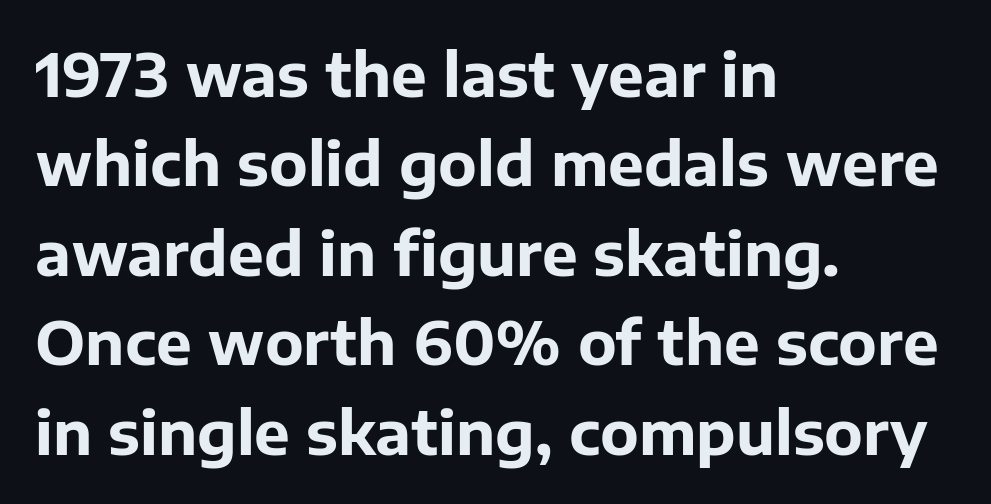
{"serif": "no", "italic": "no", "bold": "yes", "weight": "bold", "width": "normal", "stroke_contrast": "low", "x_height": "medium", "monospaced": "no", "underline": "no", "align": "left", "line_spacing": "normal", "line_spacing_ratio": 1.49, "letter_spacing": "normal", "letter_spacing_em": 0.0, "glyph_px": 60}
